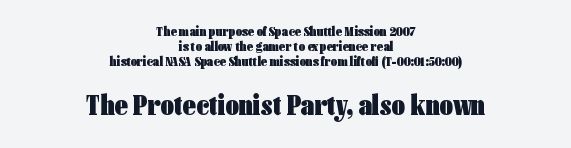
The image shows 29 px heavy, condensed sans-serif type, upright; set centered, tight line spacing (1.07x), normal letter spacing, not underlined; the second (bottom) block is 2.07x larger; low stroke contrast and a medium x-height.
